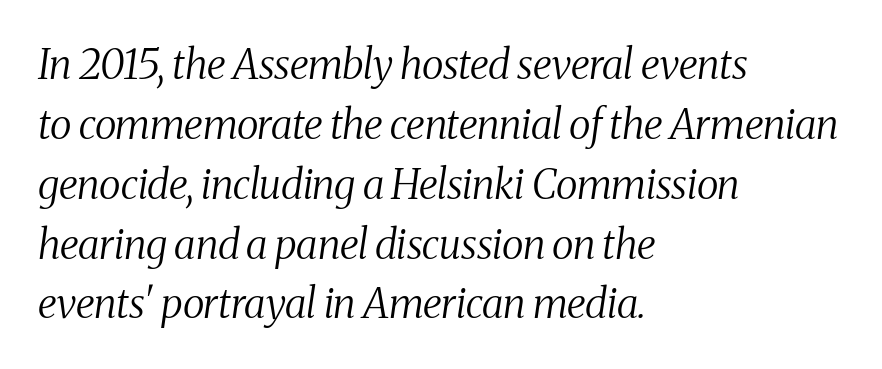
Q: Is the text bold? A: No.
Q: Is the text italic (slanted)? A: Yes, it leans right by about 8 degrees.
Q: Is the typeface a serif or a sans-serif typeface? A: Serif.
Q: Is the text underlined? A: No.
Q: How is the paragraph aligned? A: Left-aligned.
Q: Is the spacing between letters normal or unusually wide? A: Normal.
Q: Is the spacing between lines tight, normal or loose? A: Normal.
Q: Width (condensed, normal, or wide)? A: Condensed.
Q: Stroke contrast? A: Medium.
Q: x-height? A: Medium.
Q: Monospaced? A: No.
